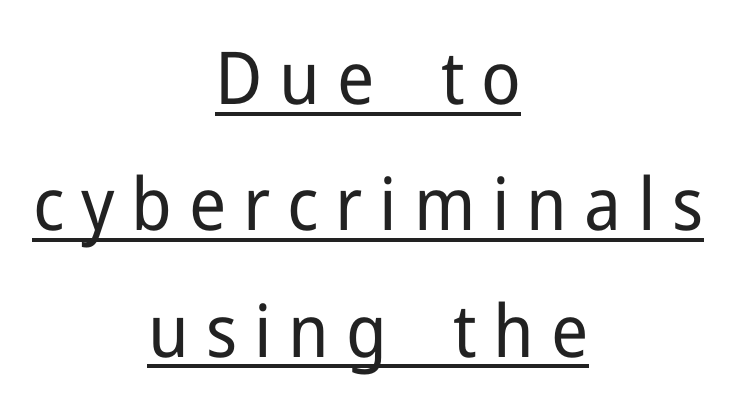
{"serif": "no", "italic": "no", "bold": "no", "weight": "regular", "width": "normal", "stroke_contrast": "low", "x_height": "medium", "monospaced": "no", "underline": "yes", "align": "center", "line_spacing_ratio": 1.73, "letter_spacing": "wide", "letter_spacing_em": 0.23, "glyph_px": 73}
